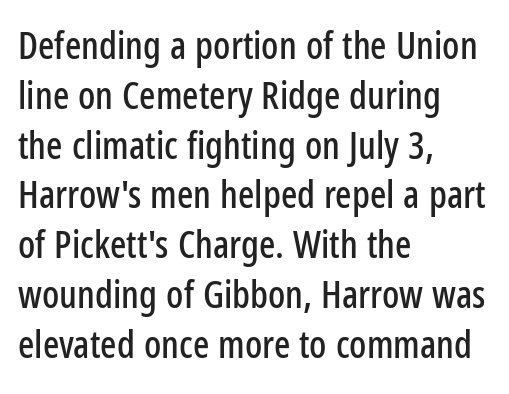
The passage shown is typed in a proportional face where columns would drift. Vertical strokes here are truly vertical. Type style note: lacks serifs. Horizontally, the lines are justified to the leading edge only. Whoever set this chose a conventional vertical rhythm. The letterforms sit shoulder to shoulder at normal distance.
